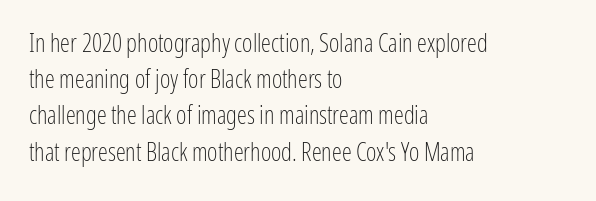
The cut favours lightness, reaching ordinary text weight at its darkest. Left-aligned paragraph, ragged on the right. There is no visible air inserted between adjacent glyphs. Has an underline been added? It has not. Upright lettering throughout. Leading matches the norm, producing a regular column.
